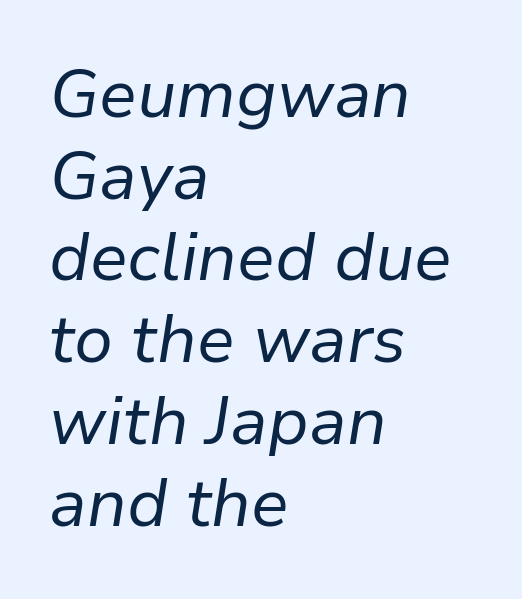
The weight would be labelled regular, book, light, or lighter still. Here the glyphs are tracked normally, forming tight word shapes. The paragraph shown leans on its left margin. Quick note: underline off.
